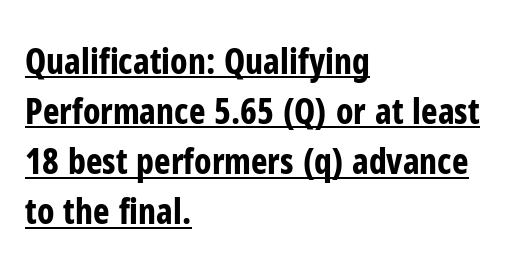
{"serif": "no", "italic": "no", "bold": "yes", "weight": "bold", "width": "condensed", "stroke_contrast": "low", "x_height": "medium", "monospaced": "no", "underline": "yes", "align": "left", "line_spacing": "normal", "line_spacing_ratio": 1.43, "letter_spacing": "normal", "letter_spacing_em": 0.0, "glyph_px": 35}
